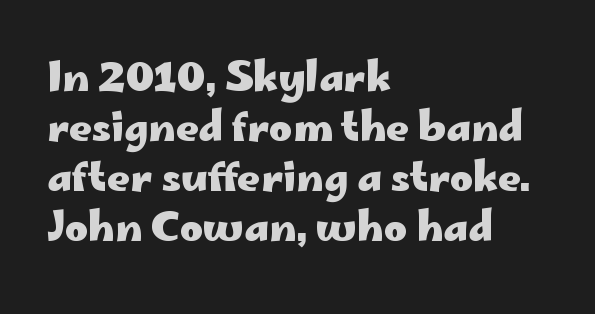
Q: Is the text bold? A: Yes.
Q: Is the text italic (slanted)? A: No, it is upright.
Q: Is the typeface a serif or a sans-serif typeface? A: Sans-serif.
Q: Is the text underlined? A: No.
Q: How is the paragraph aligned? A: Left-aligned.
Q: Is the spacing between letters normal or unusually wide? A: Normal.
Q: Is the spacing between lines tight, normal or loose? A: Normal.
Q: Width (condensed, normal, or wide)? A: Wide.
Q: Stroke contrast? A: Low.
Q: x-height? A: Small.
Q: Monospaced? A: No.
